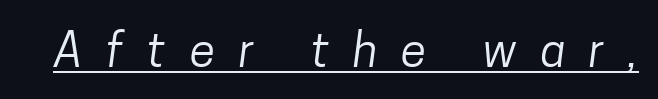
Underline: present. The face used here is proportionally spaced, like ordinary book or web type. Stroke mass is kept to a normal reading level or below. Each word looks stretched out because of the extra space between its letters. The glyphs in this specimen are sans serif.
